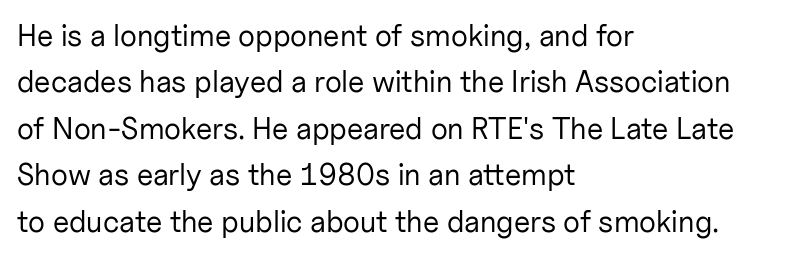
Q: Is the text bold? A: No.
Q: Is the text italic (slanted)? A: No, it is upright.
Q: Is the typeface a serif or a sans-serif typeface? A: Sans-serif.
Q: Is the text underlined? A: No.
Q: How is the paragraph aligned? A: Left-aligned.
Q: Is the spacing between letters normal or unusually wide? A: Normal.
Q: Is the spacing between lines tight, normal or loose? A: Normal.
Q: Width (condensed, normal, or wide)? A: Normal.
Q: Stroke contrast? A: Low.
Q: x-height? A: Medium.
Q: Monospaced? A: No.
